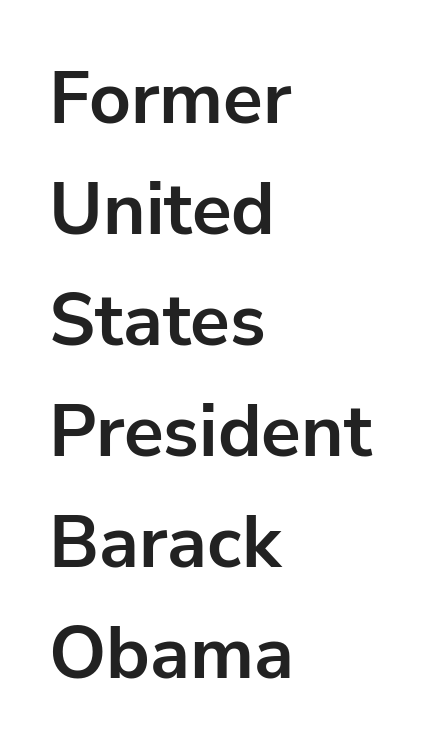
The image shows 73 px bold sans-serif type, upright; set left-aligned, normal line spacing (1.52x), normal letter spacing, not underlined; low stroke contrast and a medium x-height.
